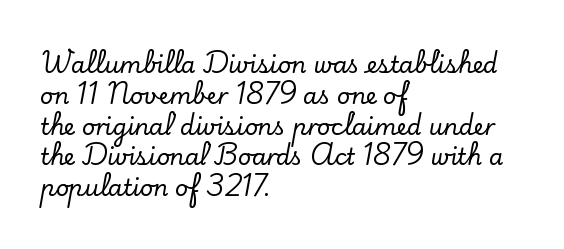
{"underline": "no", "align": "left", "line_spacing": "normal", "line_spacing_ratio": 1.34, "letter_spacing": "normal", "letter_spacing_em": 0.0, "glyph_px": 23}
